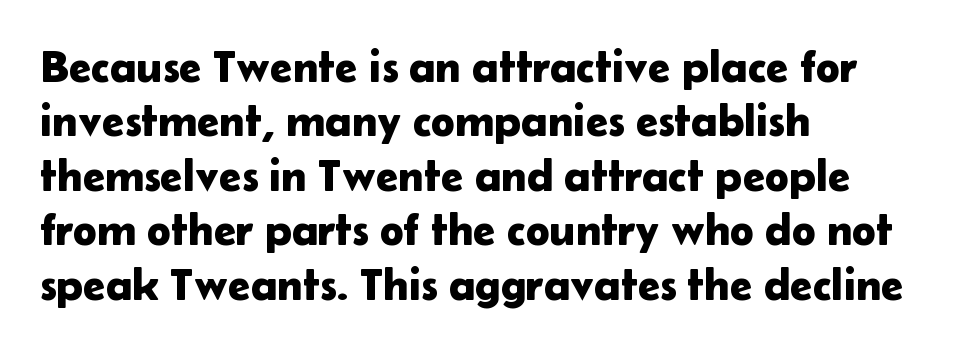
The image shows 45 px sans-serif type, upright; set left-aligned, line spacing 1.21x, normal letter spacing, not underlined; low stroke contrast and a medium x-height.
